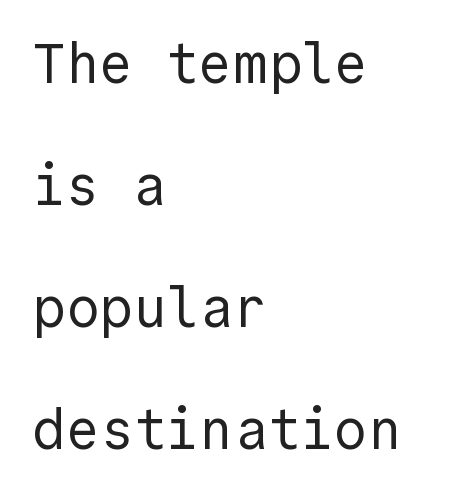
The designer dialed line spacing up above the default. No heavy texture on the line: the type isn't bold. The line texture is even and compact thanks to regular tracking. This rendering employs a face without finishing strokes, i.e., a sans-serif.
